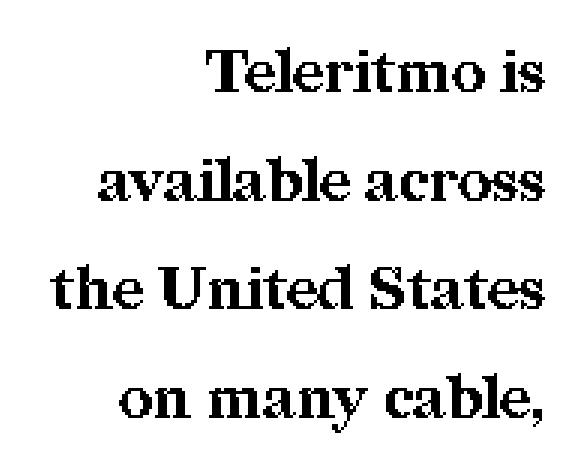
{"serif": "yes", "italic": "no", "bold": "yes", "weight": "bold", "width": "normal", "stroke_contrast": "medium", "x_height": "medium", "monospaced": "no", "underline": "no", "align": "right", "line_spacing_ratio": 1.81, "letter_spacing": "normal", "letter_spacing_em": 0.0, "glyph_px": 60}
